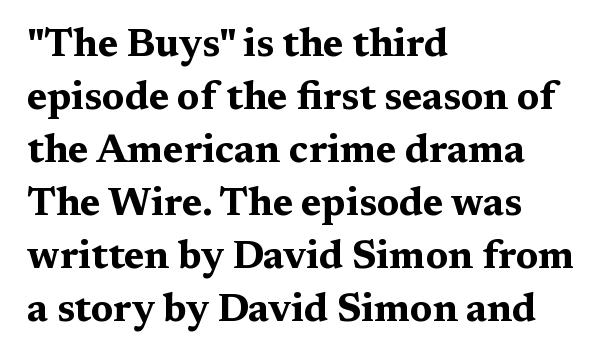
{"serif": "yes", "italic": "no", "bold": "yes", "weight": "bold", "width": "wide", "stroke_contrast": "medium", "x_height": "medium", "monospaced": "no", "underline": "no", "align": "left", "line_spacing": "normal", "line_spacing_ratio": 1.36, "letter_spacing": "normal", "letter_spacing_em": 0.0, "glyph_px": 39}
